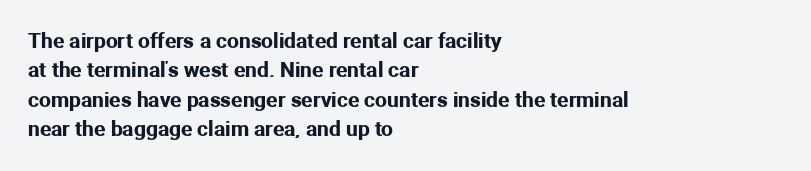
{"italic": "no", "underline": "no", "align": "left", "line_spacing": "normal", "line_spacing_ratio": 1.4, "letter_spacing": "normal", "letter_spacing_em": 0.0, "glyph_px": 21}
